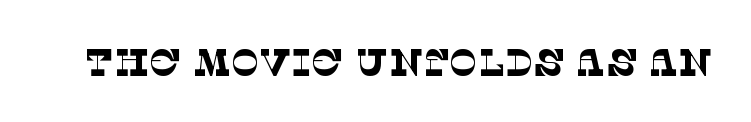
{"serif": "yes", "bold": "no", "weight": "thin", "width": "normal", "stroke_contrast": "low", "x_height": "large", "monospaced": "no", "underline": "no", "letter_spacing": "normal", "letter_spacing_em": 0.0, "glyph_px": 38}
